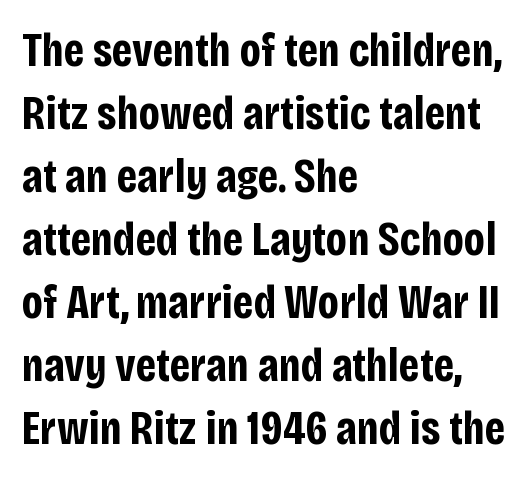
{"serif": "no", "italic": "no", "bold": "yes", "weight": "bold", "width": "condensed", "stroke_contrast": "low", "x_height": "large", "monospaced": "no", "underline": "no", "align": "left", "line_spacing": "normal", "line_spacing_ratio": 1.34, "letter_spacing": "normal", "letter_spacing_em": 0.0, "glyph_px": 47}
